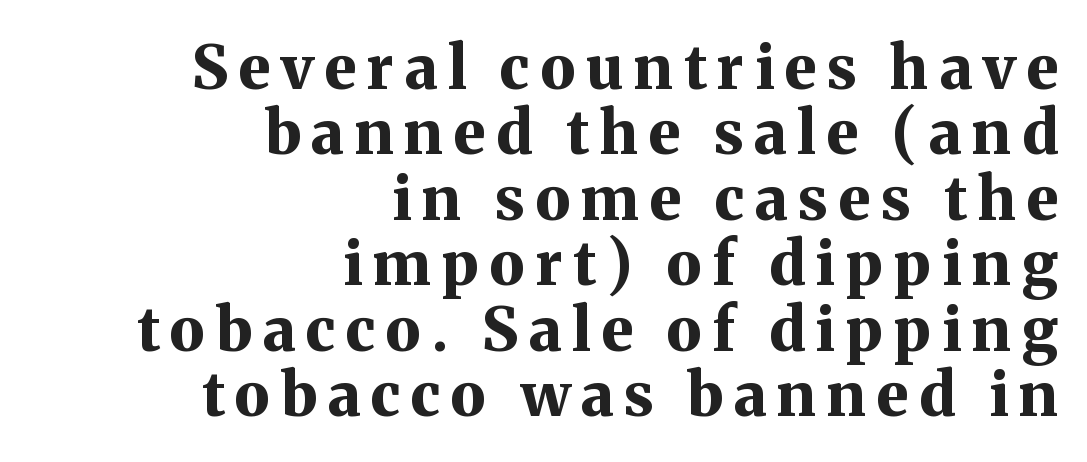
{"serif": "yes", "italic": "no", "bold": "yes", "weight": "bold", "width": "normal", "stroke_contrast": "medium", "x_height": "medium", "monospaced": "no", "underline": "no", "align": "right", "line_spacing": "tight", "line_spacing_ratio": 1.09, "glyph_px": 60}
